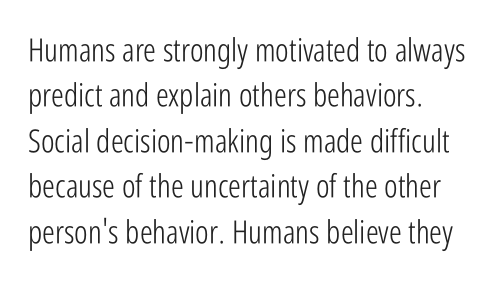
{"serif": "no", "italic": "no", "bold": "no", "weight": "light", "width": "condensed", "stroke_contrast": "low", "x_height": "medium", "monospaced": "no", "underline": "no", "align": "left", "line_spacing": "normal", "line_spacing_ratio": 1.42, "letter_spacing": "normal", "letter_spacing_em": 0.0, "glyph_px": 32}
